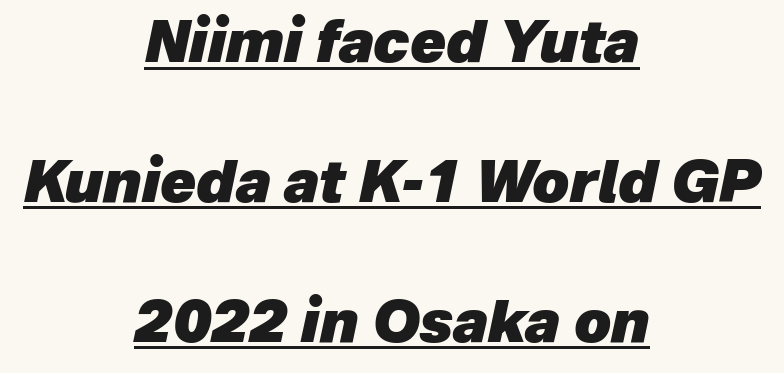
The image shows 58 px heavy type, italic (leaning right); set centered, loose line spacing (2.41x), normal letter spacing, underlined; low stroke contrast and a medium x-height.
